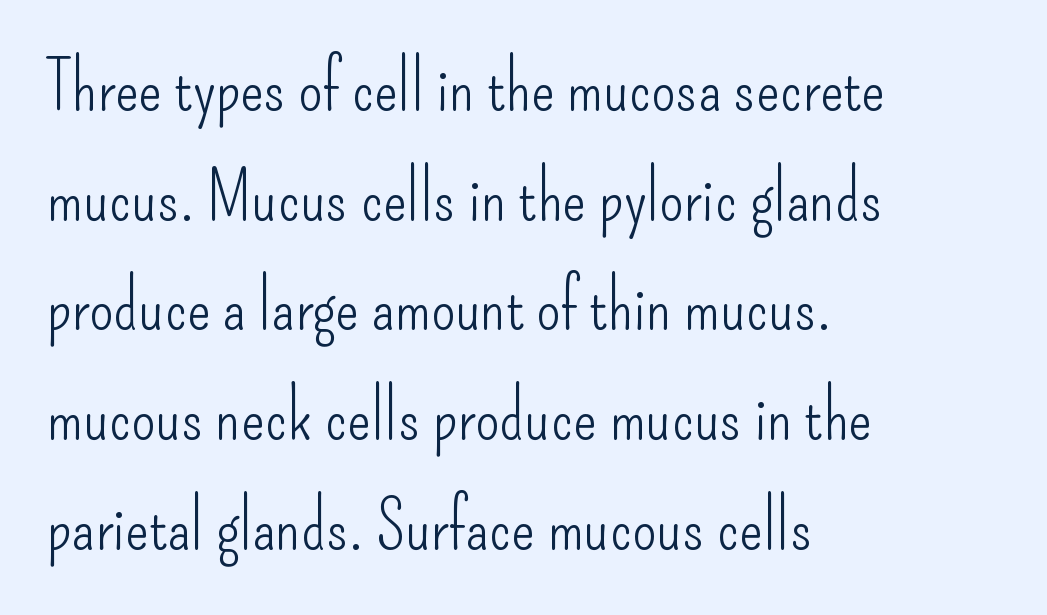
{"serif": "no", "italic": "no", "bold": "no", "weight": "light", "width": "condensed", "stroke_contrast": "low", "x_height": "small", "monospaced": "no", "underline": "no", "align": "left", "line_spacing": "normal", "line_spacing_ratio": 1.59, "letter_spacing": "normal", "letter_spacing_em": 0.0, "glyph_px": 69}
